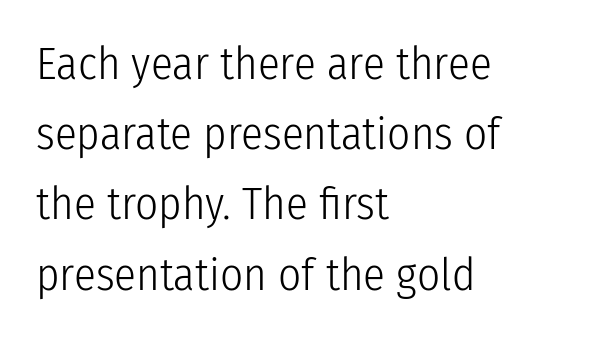
{"serif": "no", "italic": "no", "bold": "no", "weight": "light", "width": "condensed", "stroke_contrast": "low", "x_height": "medium", "monospaced": "no", "underline": "no", "align": "left", "line_spacing": "normal", "line_spacing_ratio": 1.56, "letter_spacing": "normal", "letter_spacing_em": 0.0, "glyph_px": 45}
